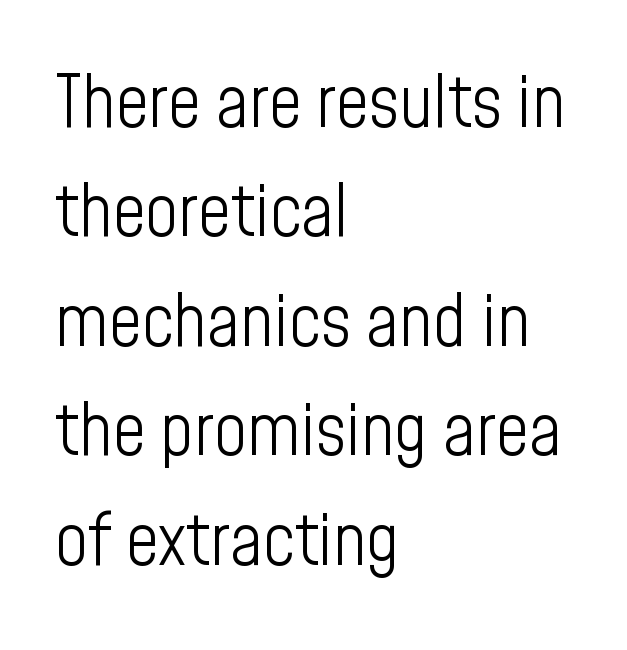
Q: Is the text bold? A: No.
Q: Is the text italic (slanted)? A: No, it is upright.
Q: Is the typeface a serif or a sans-serif typeface? A: Sans-serif.
Q: Is the text underlined? A: No.
Q: How is the paragraph aligned? A: Left-aligned.
Q: Is the spacing between letters normal or unusually wide? A: Normal.
Q: Is the spacing between lines tight, normal or loose? A: Normal.
Q: Width (condensed, normal, or wide)? A: Condensed.
Q: Stroke contrast? A: Low.
Q: x-height? A: Medium.
Q: Monospaced? A: No.
